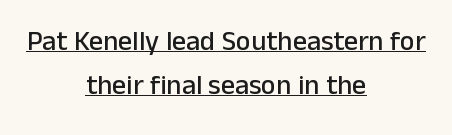
{"serif": "no", "italic": "no", "width": "normal", "stroke_contrast": "low", "x_height": "medium", "monospaced": "no", "underline": "yes", "align": "center", "line_spacing": "normal", "line_spacing_ratio": 1.57, "letter_spacing": "normal", "letter_spacing_em": 0.0, "glyph_px": 28}
